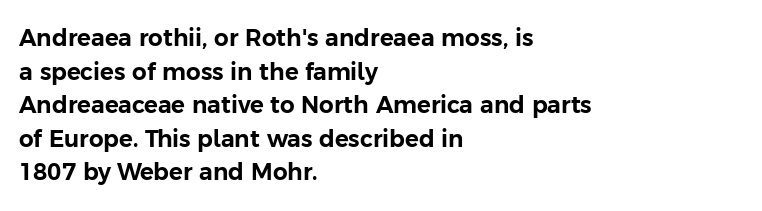
Q: Is the text italic (slanted)? A: No, it is upright.
Q: Is the text underlined? A: No.
Q: How is the paragraph aligned? A: Left-aligned.
Q: Is the spacing between letters normal or unusually wide? A: Normal.
Q: Is the spacing between lines tight, normal or loose? A: Normal.
